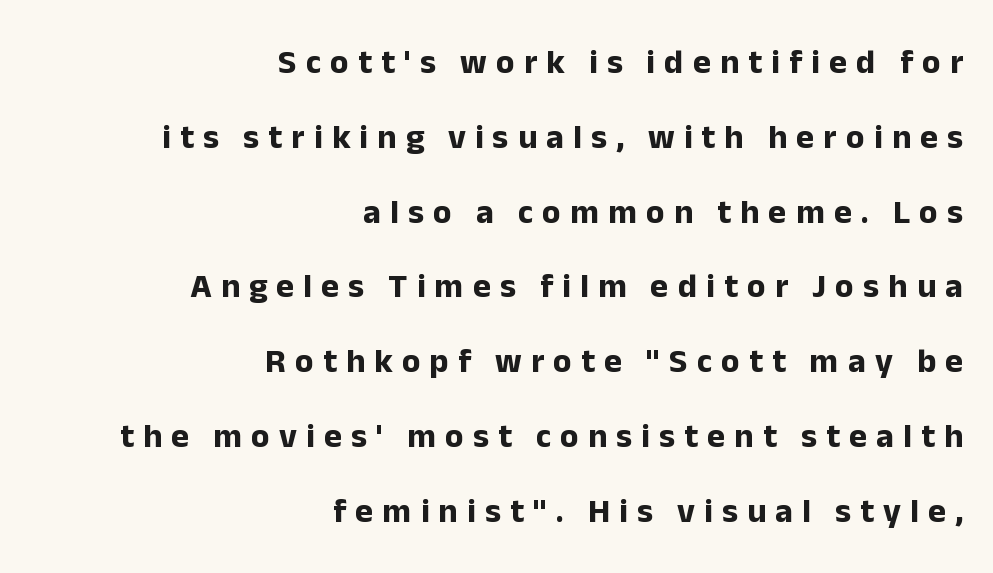
Is the letter spacing exaggerated? Yes — the characters are pushed far apart. Clear beneath every line of the passage. This sample uses an upright cut, with every glyph sitting square on the baseline. Do the characters align in a grid? No, the font is proportional. Compared with a flush-left layout, this one pins lines to the opposite, right side.
